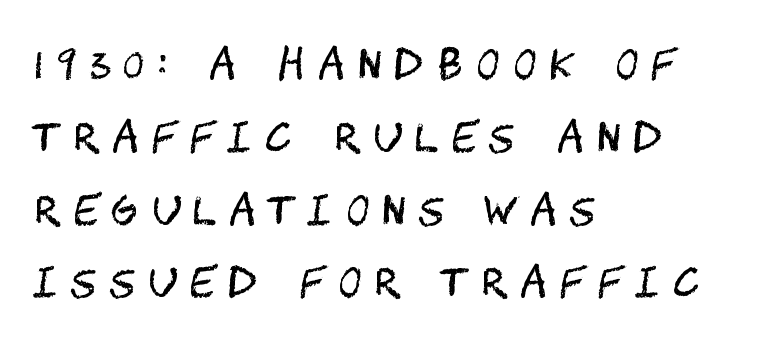
Q: Is the text bold? A: No.
Q: Is the text italic (slanted)? A: No, it is upright.
Q: Is the typeface a serif or a sans-serif typeface? A: Sans-serif.
Q: Is the text underlined? A: No.
Q: How is the paragraph aligned? A: Left-aligned.
Q: Is the spacing between letters normal or unusually wide? A: Unusually wide.
Q: Width (condensed, normal, or wide)? A: Condensed.
Q: Stroke contrast? A: Medium.
Q: x-height? A: Large.
